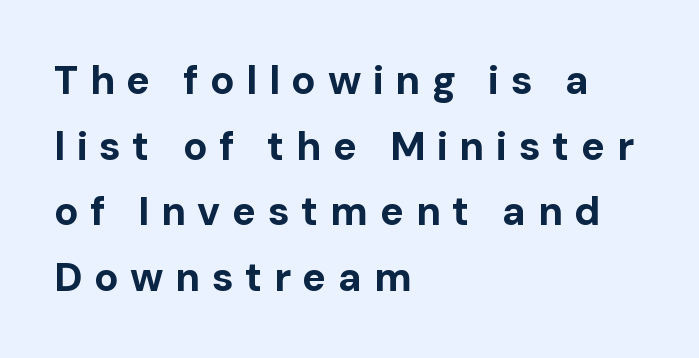
The image shows 40 px bold sans-serif type, upright; set left-aligned, normal line spacing (1.64x), unusually wide letter spacing (+0.29 em), not underlined; low stroke contrast and a medium x-height.
